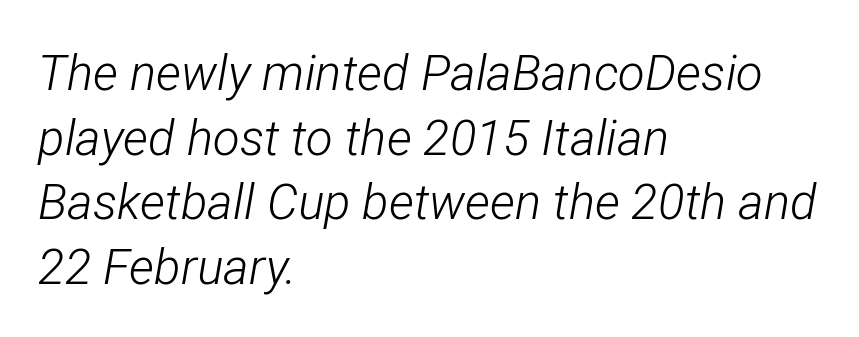
The image shows 49 px light, condensed type, italic (leaning right); set left-aligned, normal line spacing (1.32x), normal letter spacing, not underlined; low stroke contrast and a medium x-height.
